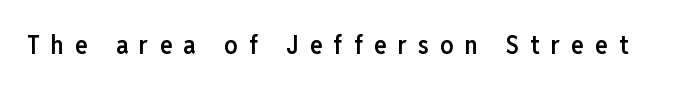
Short note: letters widely spaced. Just letters on the line, the space beneath them empty. Is there any slant? The stems are plumb. Slightly chunky letters — semibold, I'd say, not full bold.
